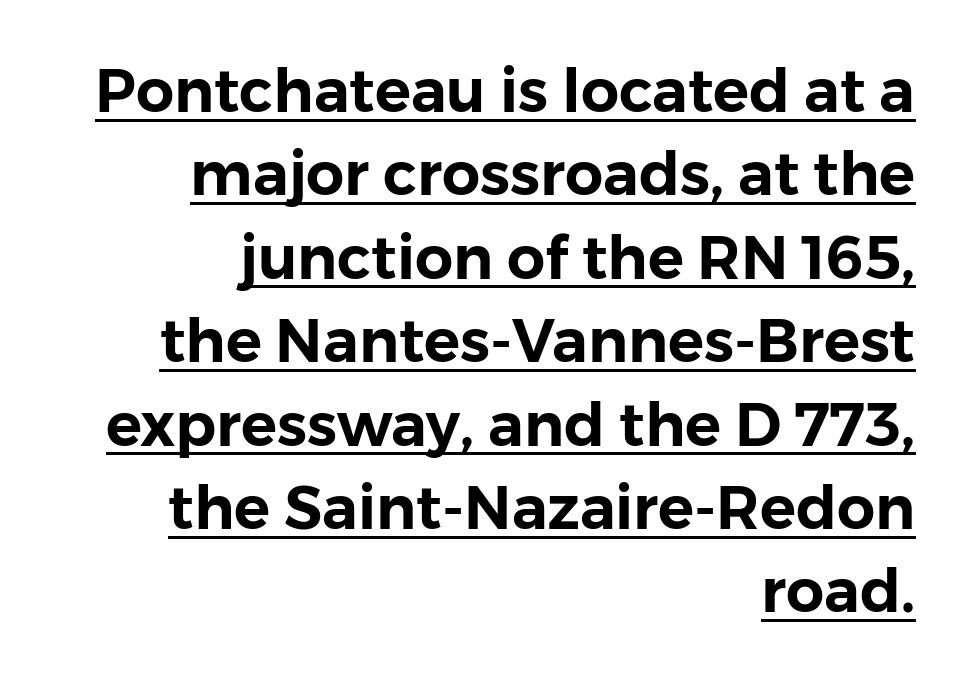
The image shows 60 px sans-serif type, upright; set right-aligned, normal line spacing (1.39x), normal letter spacing, underlined; low stroke contrast and a medium x-height.
